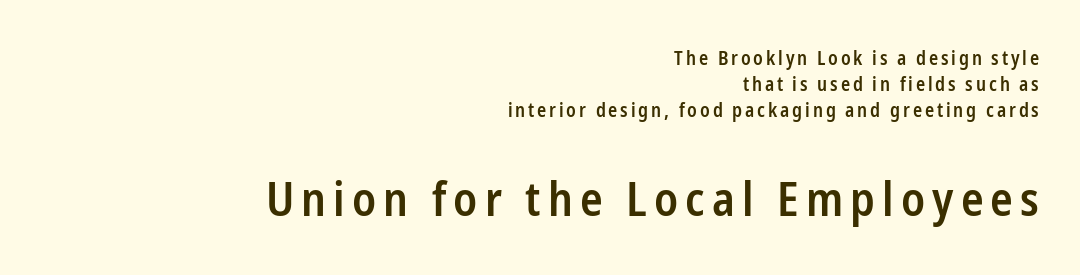
Line spacing here is normal. Larger block? The one below; the one above is distinctly smaller. The letters advance in unequal steps, a hallmark of proportional type. The rendering anchors every line to the right-hand side. Type style note: lacks serifs.
